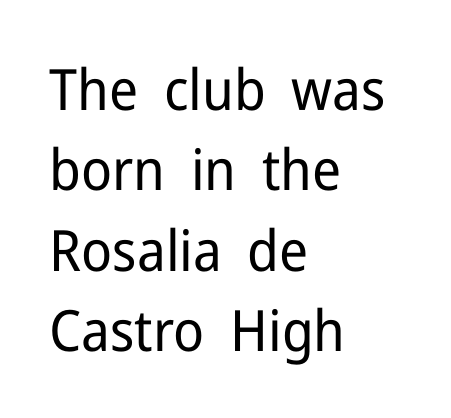
The image shows 57 px regular-weight sans-serif type, upright; set left-aligned, normal line spacing (1.41x), normal letter spacing, not underlined; low stroke contrast and a medium x-height.
